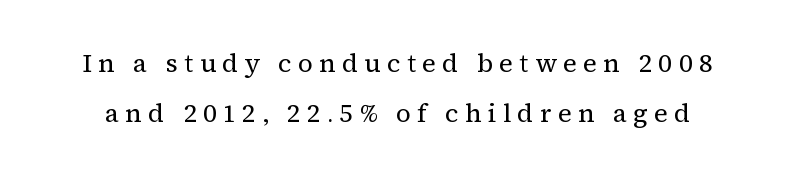
{"italic": "no", "bold": "no", "underline": "no", "line_spacing": "loose", "line_spacing_ratio": 1.93, "letter_spacing": "wide", "letter_spacing_em": 0.24, "glyph_px": 26}
